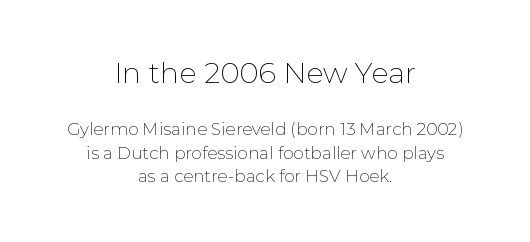
These lines were composed using upright roman letters. This sample uses plain, unmodified letter spacing. Casual observation: everything's sitting right in the middle. Each stroke keeps to a modest, everyday thickness or less.
